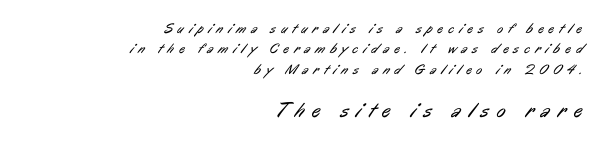
{"bold": "no", "underline": "no", "align": "right", "line_spacing": "normal", "line_spacing_ratio": 1.46, "letter_spacing": "wide", "letter_spacing_em": 0.37, "larger_block": "second", "size_ratio": 1.5, "glyph_px": 21}
